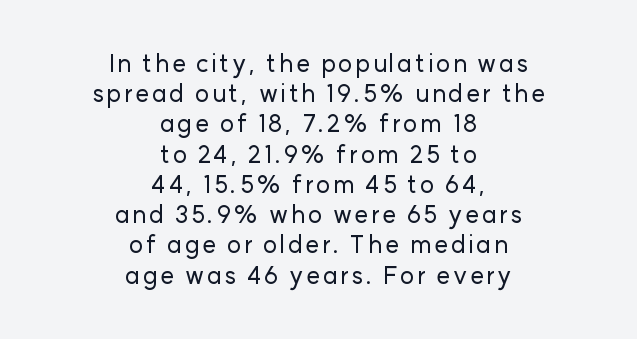
The gap between lines stays unmarked. Students, observe: this is what conventionally led text looks like. This sample uses an upright cut, with every glyph sitting square on the baseline. Each line is balanced around a shared central axis.
